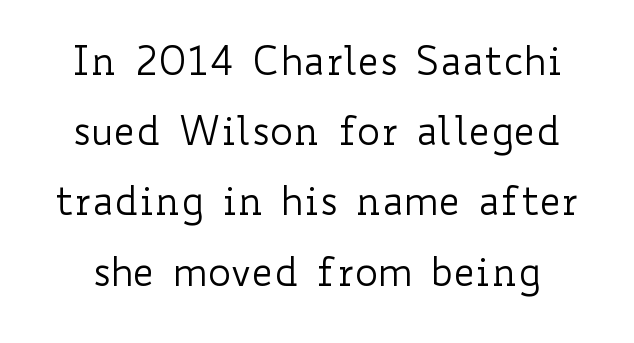
Is the stroke heavy? The answer is a plain regular-or-lighter. Is this a fixed-width face? No — the glyphs have proportional, varying widths. If you drew a line through each stem, it would be perfectly vertical. How are the letters spaced? Ordinarily, with no added tracking.
